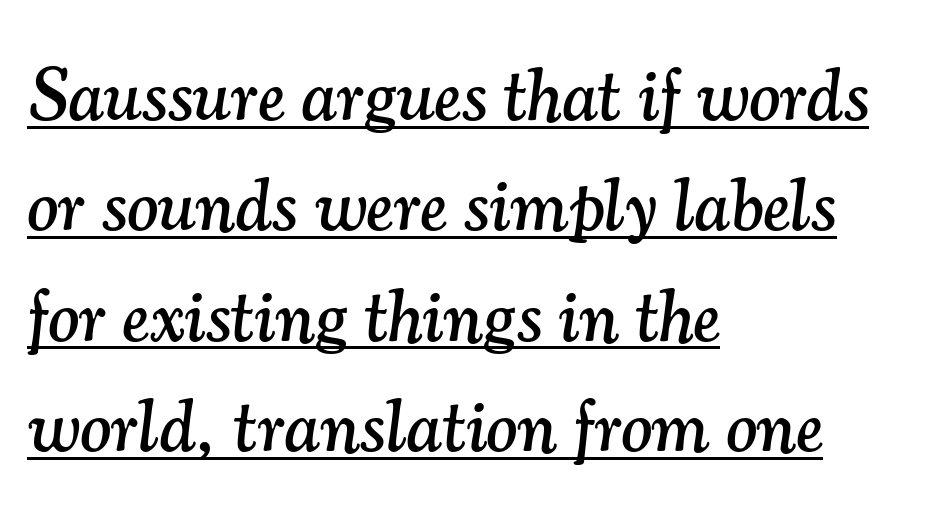
Q: Is the text italic (slanted)? A: Yes, it leans right by about 7 degrees.
Q: Is the typeface a serif or a sans-serif typeface? A: Serif.
Q: Is the text underlined? A: Yes.
Q: How is the paragraph aligned? A: Left-aligned.
Q: Is the spacing between letters normal or unusually wide? A: Normal.
Q: Is the spacing between lines tight, normal or loose? A: Normal.
Q: Width (condensed, normal, or wide)? A: Normal.
Q: Stroke contrast? A: Medium.
Q: x-height? A: Small.
Q: Monospaced? A: No.
